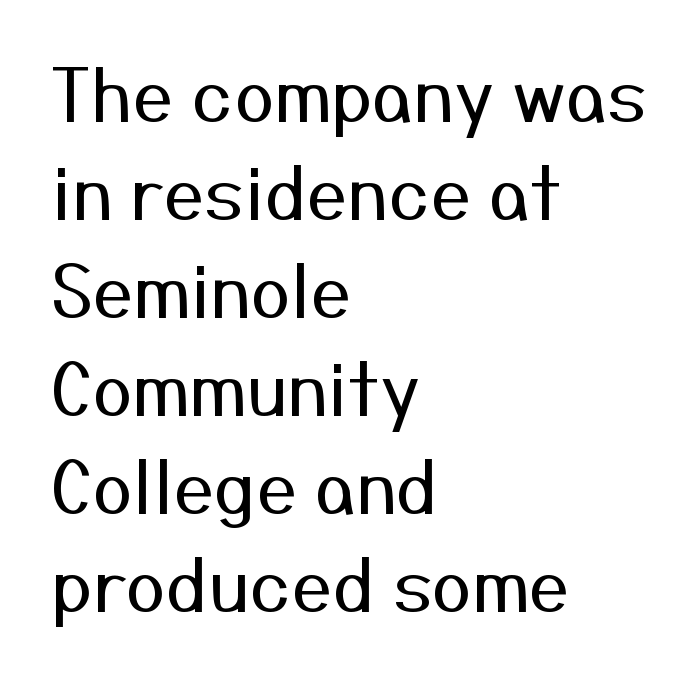
{"serif": "no", "italic": "no", "bold": "no", "weight": "regular", "width": "normal", "stroke_contrast": "medium", "x_height": "medium", "monospaced": "no", "underline": "no", "align": "left", "line_spacing": "normal", "line_spacing_ratio": 1.36, "letter_spacing": "normal", "letter_spacing_em": 0.0, "glyph_px": 72}
